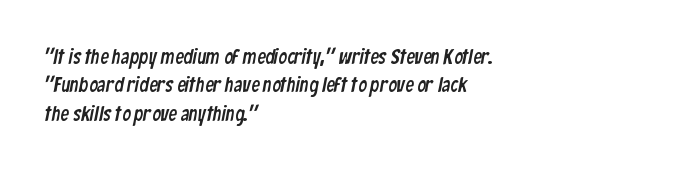
{"underline": "no", "align": "left", "line_spacing": "normal", "line_spacing_ratio": 1.35, "letter_spacing": "normal", "letter_spacing_em": 0.0, "glyph_px": 21}
